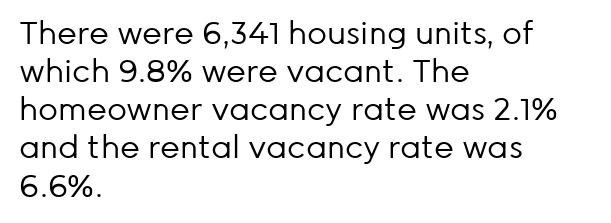
{"serif": "no", "italic": "no", "bold": "no", "weight": "regular", "width": "normal", "stroke_contrast": "low", "x_height": "medium", "monospaced": "no", "underline": "no", "align": "left", "line_spacing_ratio": 1.23, "letter_spacing": "normal", "letter_spacing_em": 0.0, "glyph_px": 31}
